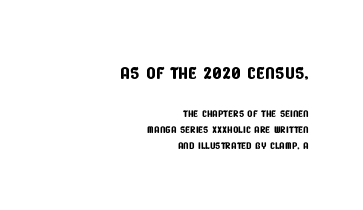
Q: Is the text underlined? A: No.
Q: How is the paragraph aligned? A: Right-aligned.
Q: Is the spacing between letters normal or unusually wide? A: Normal.
Q: Is the spacing between lines tight, normal or loose? A: Tight.
Q: Which block of text is set in a larger size, the first (top) or the second (bottom)? A: The first (top) one.
